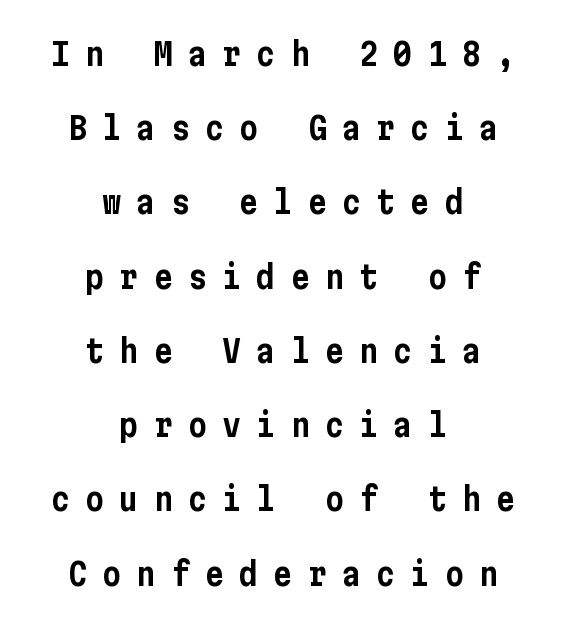
Q: Is the text italic (slanted)? A: No, it is upright.
Q: Is the typeface a serif or a sans-serif typeface? A: Sans-serif.
Q: Is the text underlined? A: No.
Q: How is the paragraph aligned? A: Centered.
Q: Is the spacing between letters normal or unusually wide? A: Unusually wide.
Q: Is the spacing between lines tight, normal or loose? A: Loose.
Q: Width (condensed, normal, or wide)? A: Condensed.
Q: Stroke contrast? A: Low.
Q: x-height? A: Medium.
